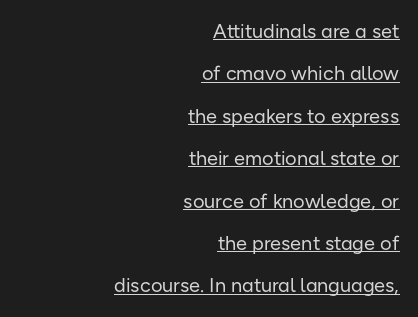
The image shows 20 px text type, upright; set right-aligned, loose line spacing (2.12x), normal letter spacing, underlined.
